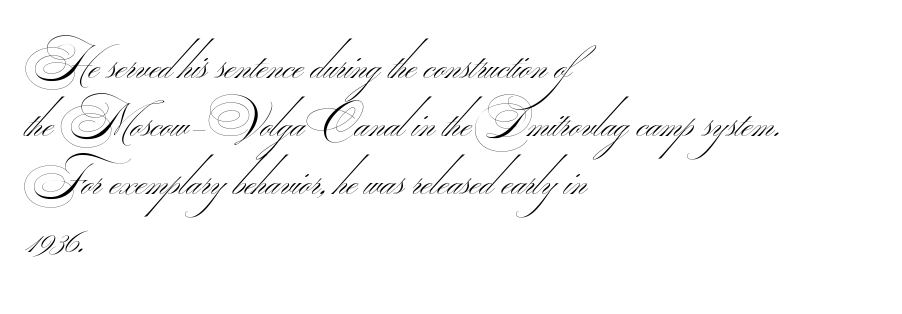
{"serif": "no", "bold": "no", "weight": "thin", "width": "wide", "stroke_contrast": "medium", "monospaced": "no", "underline": "no", "align": "left", "line_spacing": "normal", "line_spacing_ratio": 1.26, "letter_spacing": "normal", "letter_spacing_em": 0.0, "glyph_px": 46}
